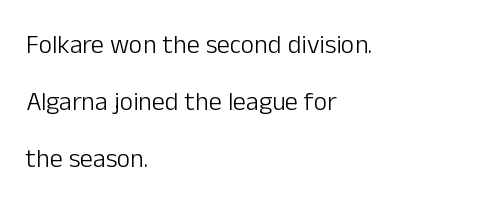
Q: Is the text bold? A: No.
Q: Is the text italic (slanted)? A: No, it is upright.
Q: Is the text underlined? A: No.
Q: How is the paragraph aligned? A: Left-aligned.
Q: Is the spacing between letters normal or unusually wide? A: Normal.
Q: Is the spacing between lines tight, normal or loose? A: Loose.
